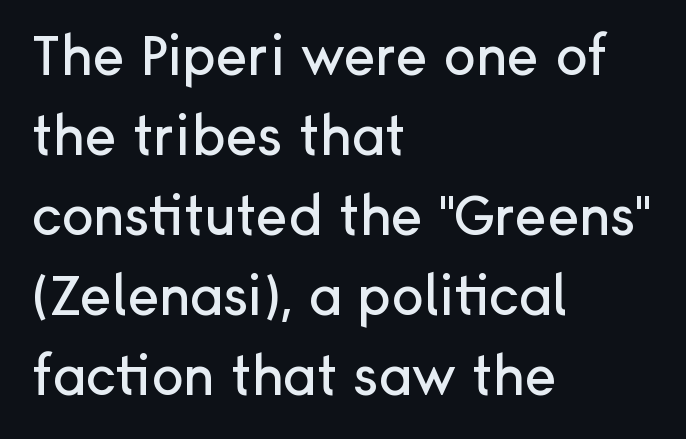
The image shows 54 px sans-serif type, upright; set left-aligned, normal line spacing (1.48x), normal letter spacing, not underlined; low stroke contrast and a medium x-height.
